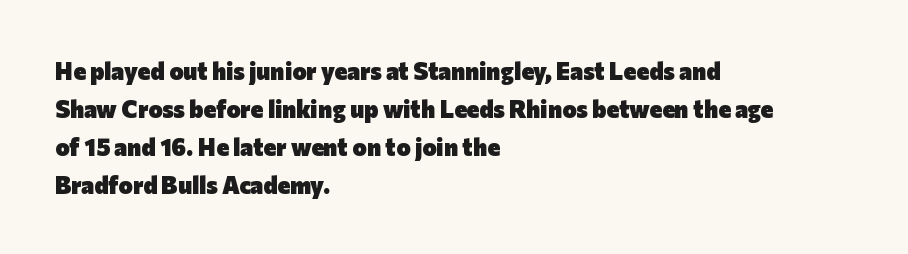
{"italic": "no", "bold": "yes", "underline": "no", "align": "left", "line_spacing": "normal", "line_spacing_ratio": 1.58, "letter_spacing": "normal", "letter_spacing_em": 0.0, "glyph_px": 24}
